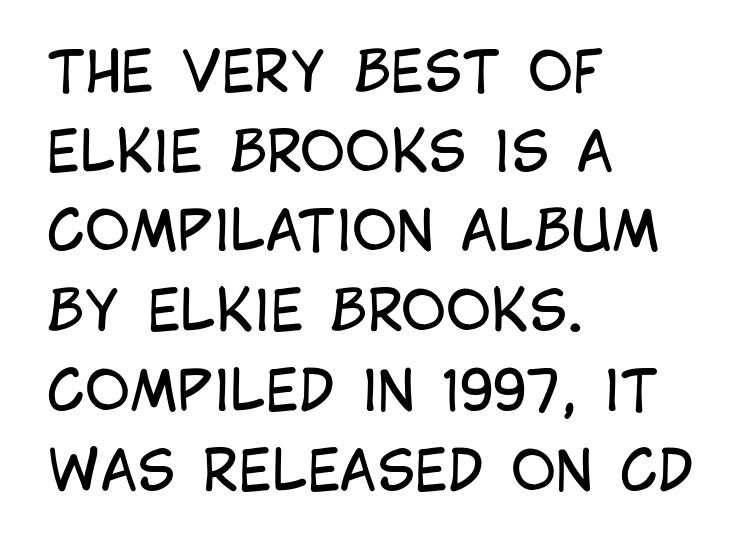
Are there feet on the stems? There aren't — it's a sans. Only glyphs here, with clear space below each row. The letters look calm and open, with moderate or lighter stems. What's the leading like? Ordinary, nothing unusual.
